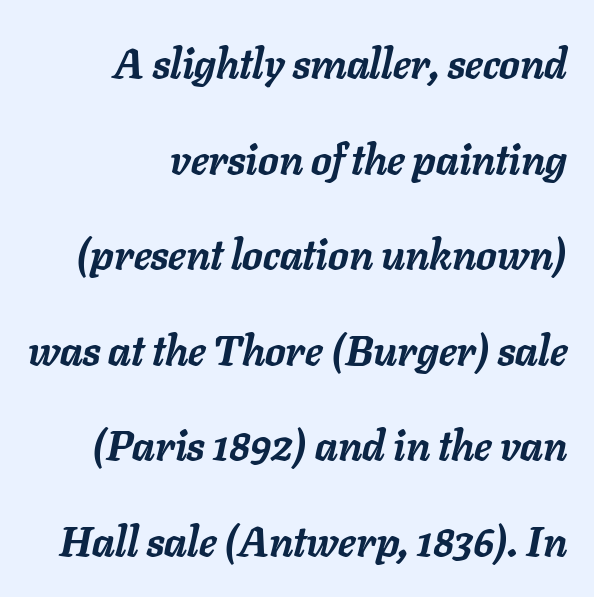
The image shows 41 px semibold type, italic (leaning right); set right-aligned, loose line spacing (2.33x), normal letter spacing, not underlined; low stroke contrast and a medium x-height.
